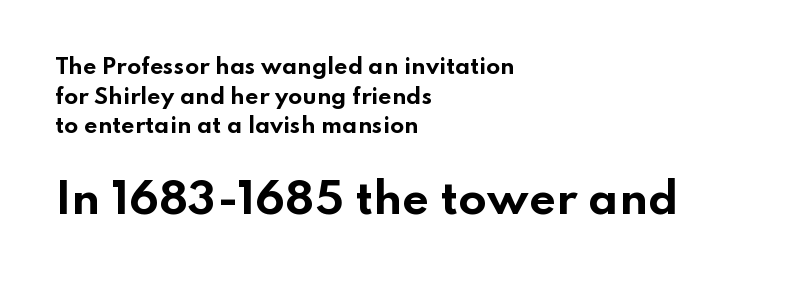
{"serif": "no", "italic": "no", "bold": "yes", "weight": "bold", "width": "wide", "stroke_contrast": "low", "x_height": "small", "monospaced": "no", "underline": "no", "align": "left", "line_spacing": "normal", "line_spacing_ratio": 1.41, "letter_spacing": "normal", "letter_spacing_em": 0.0, "larger_block": "second", "size_ratio": 2.0, "glyph_px": 42}
